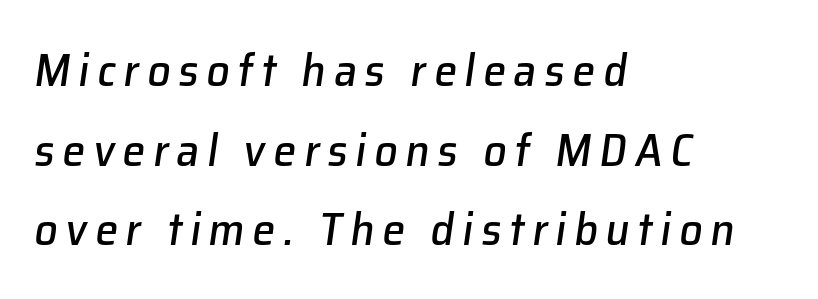
The image shows 46 px text type, italic (leaning right); set left-aligned, line spacing 1.73x, not underlined; low stroke contrast and a medium x-height.
